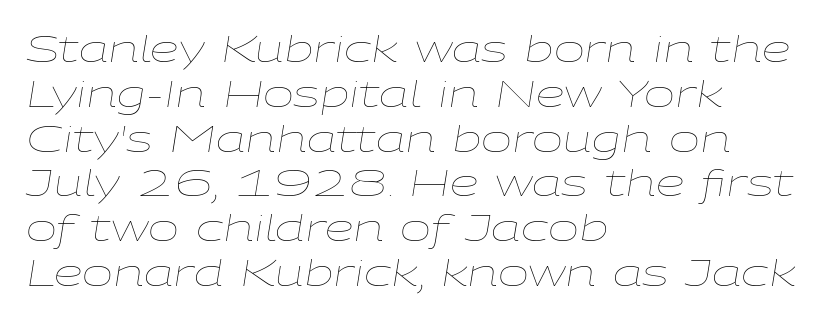
{"italic": "yes", "lean": "right", "slant_degrees": 9, "bold": "no", "weight": "thin", "width": "wide", "stroke_contrast": "low", "x_height": "medium", "monospaced": "no", "underline": "no", "align": "left", "line_spacing_ratio": 1.21, "letter_spacing": "normal", "letter_spacing_em": 0.0, "glyph_px": 37}
